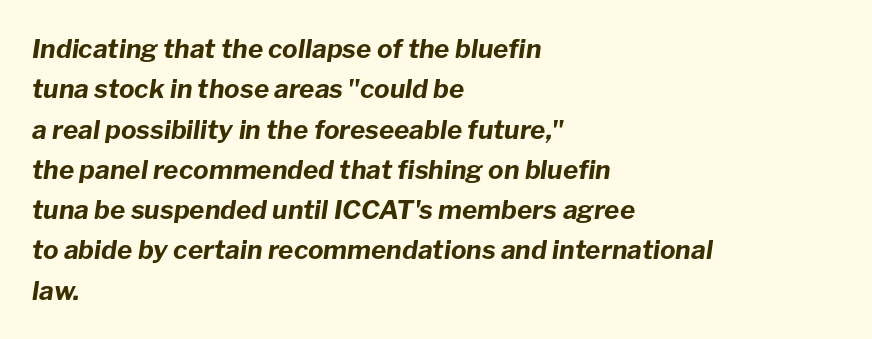
{"italic": "yes", "lean": "right", "slant_degrees": 8, "bold": "yes", "underline": "no", "align": "left", "line_spacing": "normal", "line_spacing_ratio": 1.55, "letter_spacing": "normal", "letter_spacing_em": 0.0, "glyph_px": 26}
